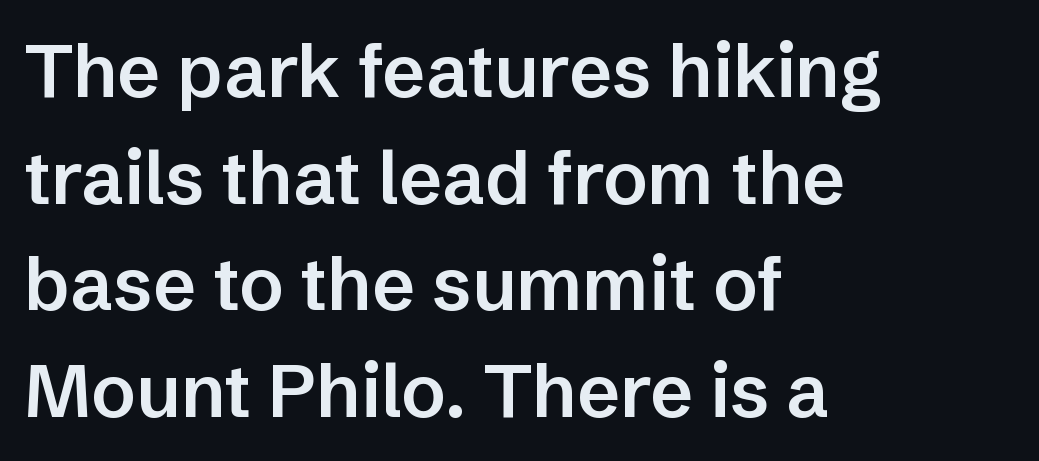
Q: Is the text bold? A: Semi-bold.
Q: Is the text italic (slanted)? A: No, it is upright.
Q: Is the typeface a serif or a sans-serif typeface? A: Sans-serif.
Q: Is the text underlined? A: No.
Q: How is the paragraph aligned? A: Left-aligned.
Q: Is the spacing between letters normal or unusually wide? A: Normal.
Q: Is the spacing between lines tight, normal or loose? A: Normal.
Q: Width (condensed, normal, or wide)? A: Normal.
Q: Stroke contrast? A: Low.
Q: x-height? A: Medium.
Q: Monospaced? A: No.
